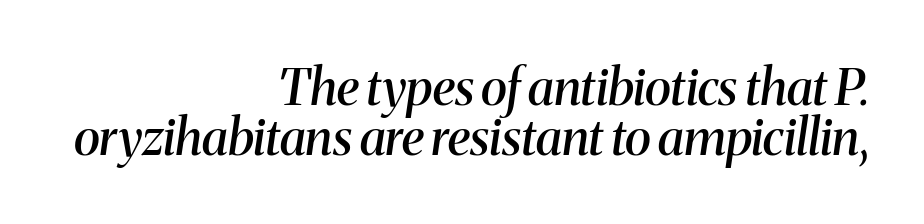
Q: Is the text bold? A: Semi-bold.
Q: Is the text italic (slanted)? A: Yes, it leans right by about 8 degrees.
Q: Is the typeface a serif or a sans-serif typeface? A: Serif.
Q: Is the text underlined? A: No.
Q: How is the paragraph aligned? A: Right-aligned.
Q: Is the spacing between letters normal or unusually wide? A: Normal.
Q: Is the spacing between lines tight, normal or loose? A: Tight.
Q: Width (condensed, normal, or wide)? A: Normal.
Q: Stroke contrast? A: Medium.
Q: x-height? A: Medium.
Q: Monospaced? A: No.
